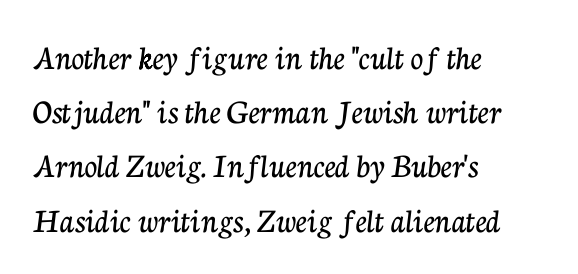
Is the letter spacing exaggerated? No — it looks like the ordinary default. The lines are quadded left. The rendering uses a moderate line-height, typical for paragraphs. Proportional: the letters do not fall into vertical columns. The zone under the glyphs is completely vacant.
